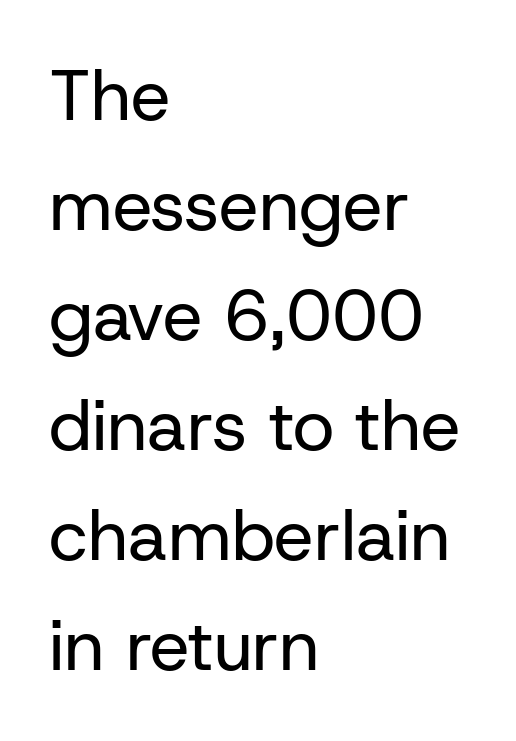
The image shows 71 px regular-weight sans-serif type, upright; set left-aligned, normal line spacing (1.55x), normal letter spacing, not underlined; low stroke contrast and a medium x-height.
